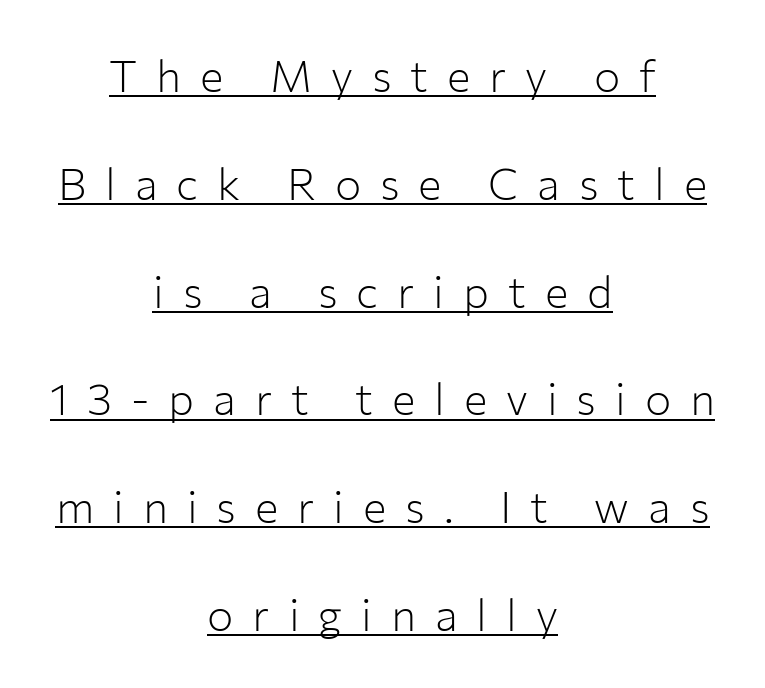
The image shows 44 px light sans-serif type, upright; set centered, loose line spacing (2.45x), unusually wide letter spacing (+0.43 em), underlined; low stroke contrast and a medium x-height.
